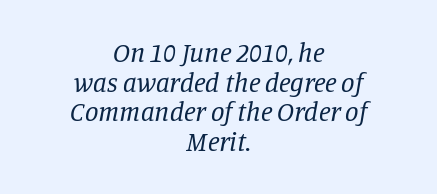
Q: Is the text bold? A: No.
Q: Is the text italic (slanted)? A: Yes, it leans right by about 11 degrees.
Q: Is the text underlined? A: No.
Q: How is the paragraph aligned? A: Centered.
Q: Is the spacing between letters normal or unusually wide? A: Normal.
Q: Is the spacing between lines tight, normal or loose? A: Tight.
